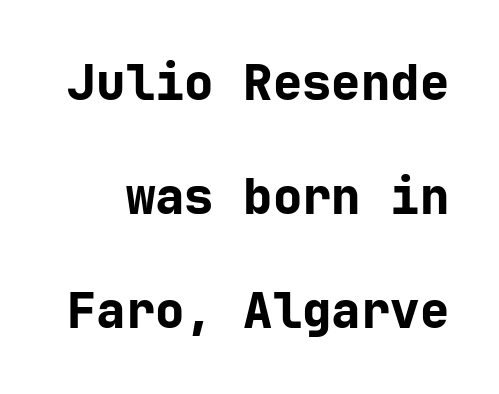
Q: Is the text bold? A: Yes.
Q: Is the text italic (slanted)? A: No, it is upright.
Q: Is the typeface a serif or a sans-serif typeface? A: Sans-serif.
Q: Is the text underlined? A: No.
Q: Is the spacing between letters normal or unusually wide? A: Normal.
Q: Is the spacing between lines tight, normal or loose? A: Loose.
Q: Width (condensed, normal, or wide)? A: Normal.
Q: Stroke contrast? A: Low.
Q: x-height? A: Medium.
